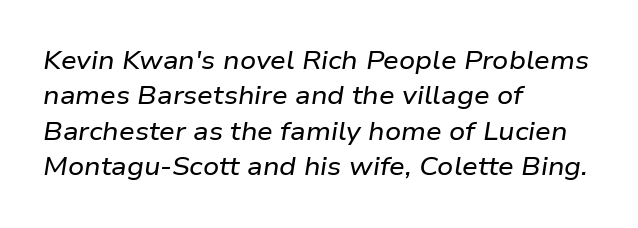
Q: Is the text italic (slanted)? A: Yes, it leans right by about 9 degrees.
Q: Is the text underlined? A: No.
Q: How is the paragraph aligned? A: Left-aligned.
Q: Is the spacing between letters normal or unusually wide? A: Normal.
Q: Is the spacing between lines tight, normal or loose? A: Normal.
